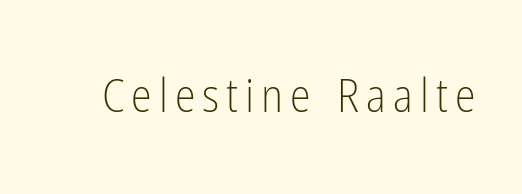
Q: Is the text bold? A: No.
Q: Is the text italic (slanted)? A: No, it is upright.
Q: Is the typeface a serif or a sans-serif typeface? A: Sans-serif.
Q: Is the text underlined? A: No.
Q: Width (condensed, normal, or wide)? A: Condensed.
Q: Stroke contrast? A: Low.
Q: x-height? A: Medium.
Q: Monospaced? A: No.
